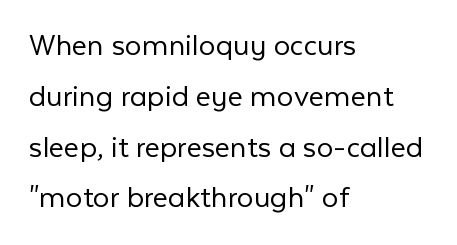
The typeface chosen for these lines omits serifs. In terms of leading, this rendering sits right in the middle. The letterforms sit shoulder to shoulder at normal distance. A student would call this left alignment; a typographer would say flush left, rag right. Note the varied advance widths — an 'i' is clearly narrower than an 'm'. No italicization has been applied; the sample stays upright.
